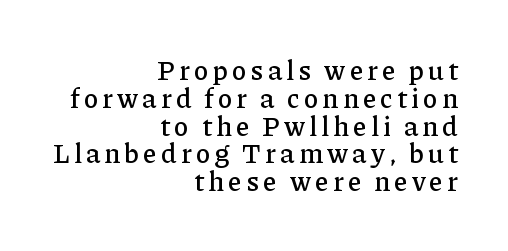
Q: Is the text italic (slanted)? A: No, it is upright.
Q: Is the text underlined? A: No.
Q: How is the paragraph aligned? A: Right-aligned.
Q: Is the spacing between lines tight, normal or loose? A: Tight.
